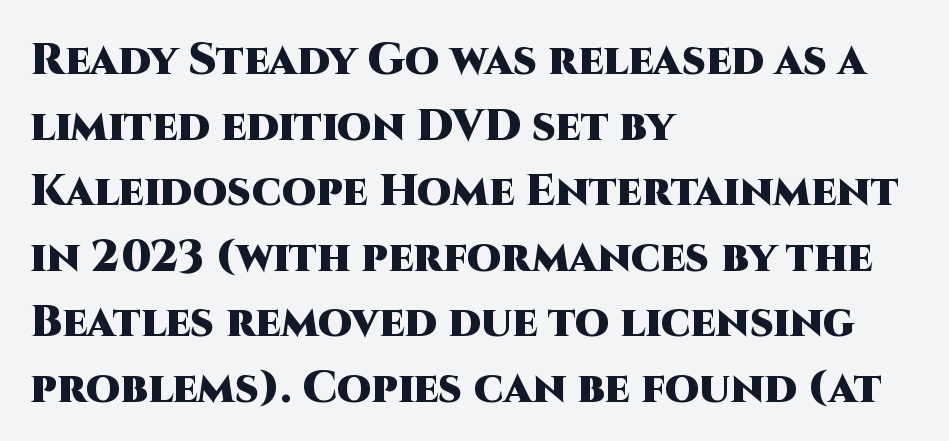
Typesetter's note: full bold, strokes at maximum text heaviness. The font family rendered here belongs to the sans-serif group. Underlining? Definitely not there. The passage shown is typed in a proportional face where columns would drift. Visually the block forms a straight wall on the left and a jagged coastline on the right.
